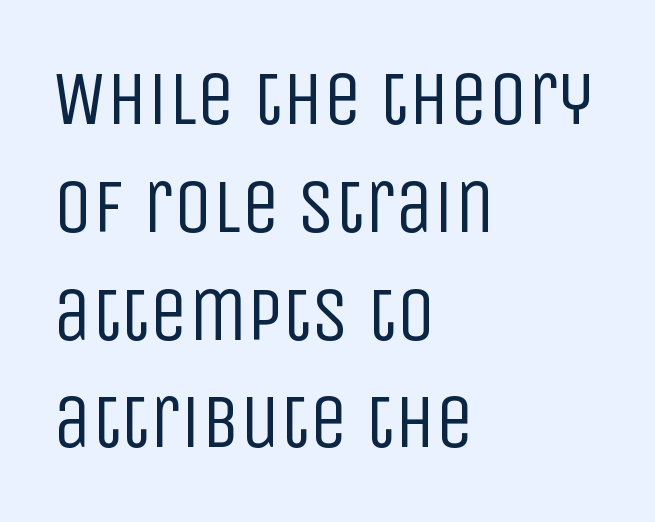
Q: Is the text bold? A: No.
Q: Is the text italic (slanted)? A: No, it is upright.
Q: Is the typeface a serif or a sans-serif typeface? A: Sans-serif.
Q: Is the text underlined? A: No.
Q: How is the paragraph aligned? A: Left-aligned.
Q: Is the spacing between letters normal or unusually wide? A: Normal.
Q: Is the spacing between lines tight, normal or loose? A: Normal.
Q: Width (condensed, normal, or wide)? A: Condensed.
Q: Stroke contrast? A: Low.
Q: x-height? A: Large.
Q: Monospaced? A: No.
